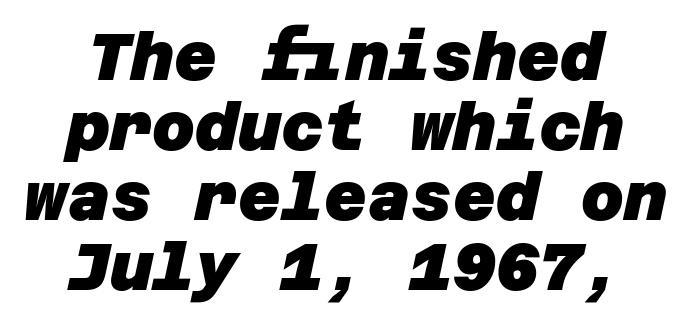
The gaps between neighbouring characters are ordinary and unremarkable. Lines of text with bare space underneath. These lines carry a lot of weight — the face is fully bold. Are there feet on the stems? There aren't — it's a sans. The lines are packed closely together with very little leading.
